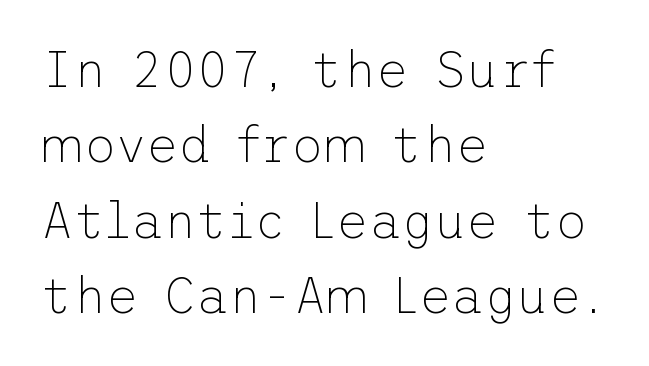
{"serif": "no", "italic": "no", "bold": "no", "weight": "thin", "width": "normal", "stroke_contrast": "low", "x_height": "medium", "underline": "no", "align": "left", "line_spacing": "normal", "line_spacing_ratio": 1.51, "letter_spacing": "normal", "letter_spacing_em": 0.0, "glyph_px": 50}
